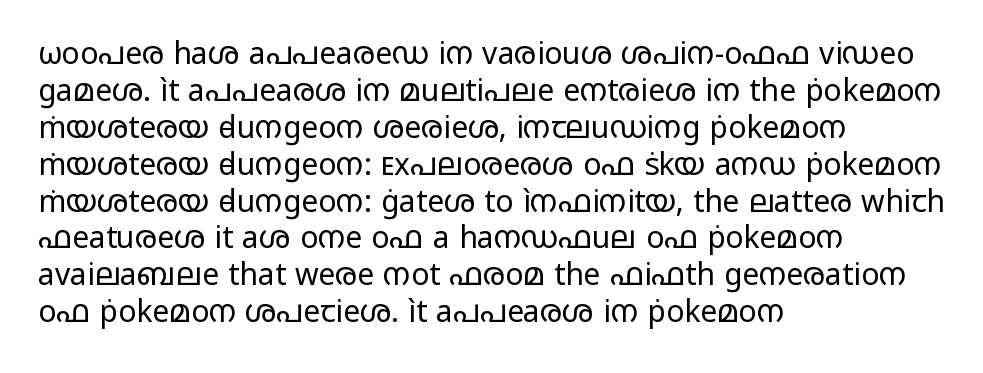
Q: Is the text bold? A: No.
Q: Is the text italic (slanted)? A: No, it is upright.
Q: Is the typeface a serif or a sans-serif typeface? A: Sans-serif.
Q: Is the text underlined? A: No.
Q: How is the paragraph aligned? A: Left-aligned.
Q: Is the spacing between letters normal or unusually wide? A: Normal.
Q: Width (condensed, normal, or wide)? A: Wide.
Q: Stroke contrast? A: Low.
Q: x-height? A: Medium.
Q: Monospaced? A: No.
